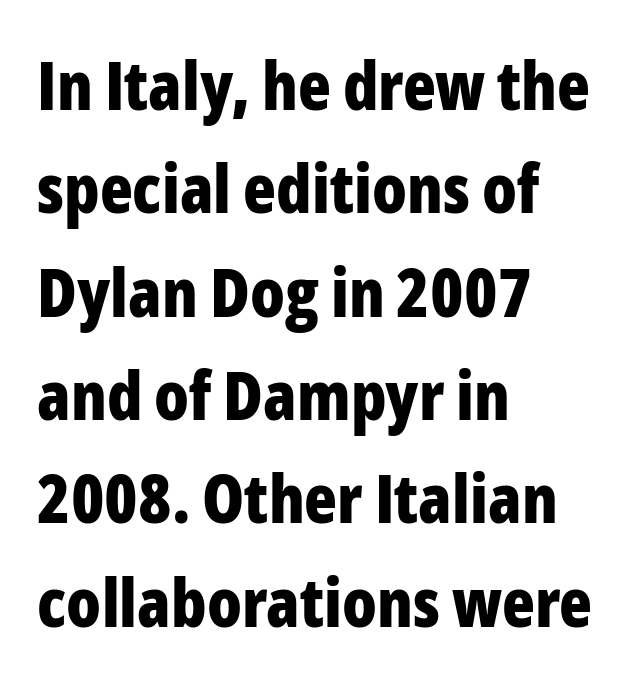
Q: Is the text bold? A: Yes.
Q: Is the text italic (slanted)? A: No, it is upright.
Q: Is the typeface a serif or a sans-serif typeface? A: Sans-serif.
Q: Is the text underlined? A: No.
Q: How is the paragraph aligned? A: Left-aligned.
Q: Is the spacing between letters normal or unusually wide? A: Normal.
Q: Is the spacing between lines tight, normal or loose? A: Normal.
Q: Width (condensed, normal, or wide)? A: Condensed.
Q: Stroke contrast? A: Low.
Q: x-height? A: Medium.
Q: Monospaced? A: No.
